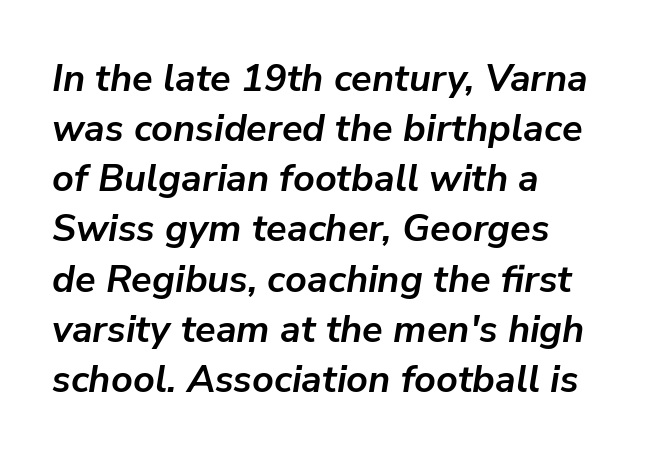
The image shows 38 px semibold type, italic (leaning right); set left-aligned, normal line spacing (1.32x), normal letter spacing, not underlined; low stroke contrast and a medium x-height.
